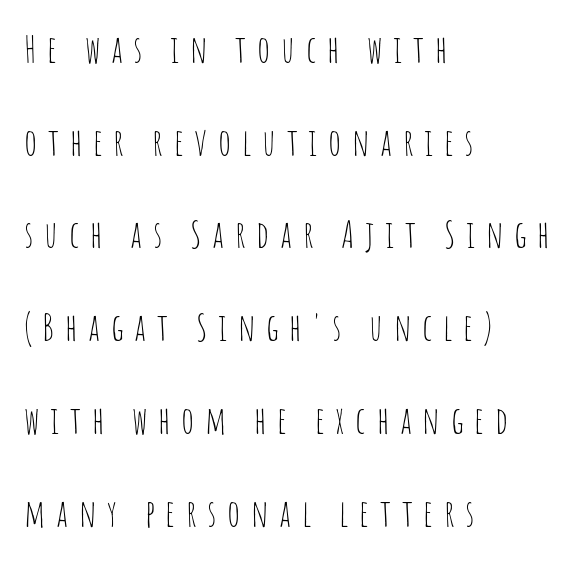
{"serif": "no", "italic": "no", "bold": "no", "weight": "thin", "width": "condensed", "stroke_contrast": "low", "x_height": "large", "monospaced": "no", "underline": "no", "align": "left", "line_spacing": "loose", "line_spacing_ratio": 2.44, "letter_spacing": "wide", "letter_spacing_em": 0.28, "glyph_px": 38}
